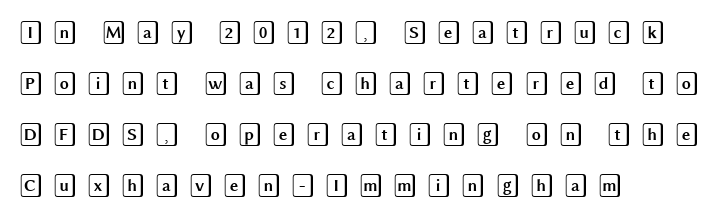
Q: Is the text italic (slanted)? A: No, it is upright.
Q: Is the text underlined? A: No.
Q: How is the paragraph aligned? A: Left-aligned.
Q: Is the spacing between letters normal or unusually wide? A: Unusually wide.
Q: Is the spacing between lines tight, normal or loose? A: Loose.
